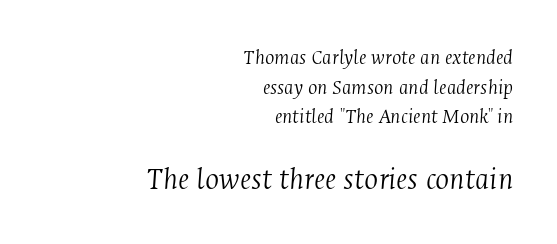
The image shows 33 px light, condensed serif type, italic (leaning right); set right-aligned, normal line spacing (1.35x), normal letter spacing, not underlined; the second (bottom) block is 1.5x larger; medium stroke contrast and a medium x-height.
